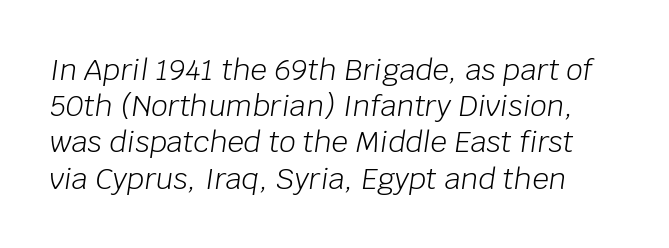
The image shows 29 px light type, italic (leaning right); set normal line spacing (1.25x), normal letter spacing, not underlined; low stroke contrast and a large x-height.
